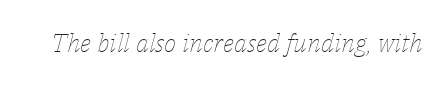
The face looks like a standard text weight, possibly lighter. Looking at the ascenders, they clearly lean. Unmarked baselines from the first word to the last. Observe the ordinary spacing: letters are neighbours, not strangers.
